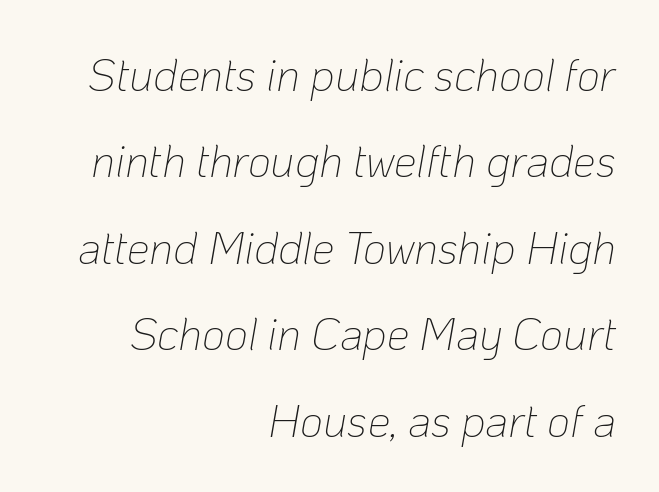
Each row of text sits above clean, open space. The strokes are not fattened; the text isn't bold. Emphasis-style slanted type is in use. One-word summary of the alignment: right. This rendering leaves character spacing at its baseline value. Note the varied advance widths — an 'i' is clearly narrower than an 'm'.
